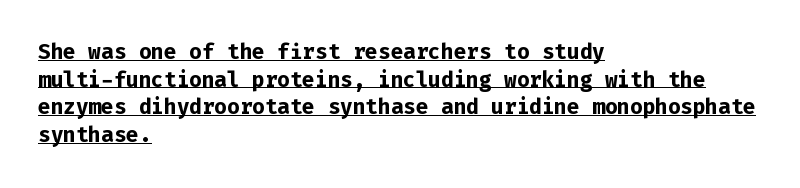
{"italic": "no", "bold": "yes", "underline": "yes", "align": "left", "line_spacing": "normal", "line_spacing_ratio": 1.32, "letter_spacing": "normal", "letter_spacing_em": 0.0, "glyph_px": 21}
